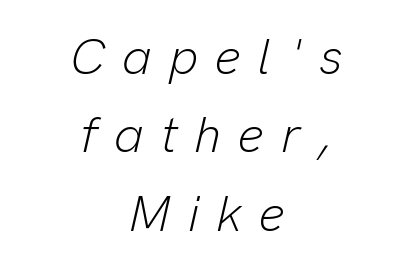
Q: Is the text bold? A: No.
Q: Is the text italic (slanted)? A: Yes, it leans right by about 13 degrees.
Q: Is the text underlined? A: No.
Q: How is the paragraph aligned? A: Centered.
Q: Is the spacing between letters normal or unusually wide? A: Unusually wide.
Q: Is the spacing between lines tight, normal or loose? A: Normal.
Q: Width (condensed, normal, or wide)? A: Normal.
Q: Stroke contrast? A: Low.
Q: x-height? A: Medium.
Q: Monospaced? A: No.
